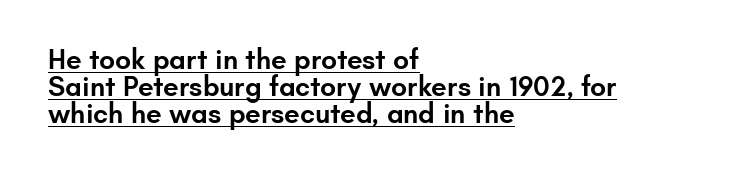
{"serif": "no", "italic": "no", "bold": "semi", "weight": "semibold", "width": "normal", "stroke_contrast": "low", "x_height": "small", "monospaced": "no", "underline": "yes", "align": "left", "line_spacing": "tight", "line_spacing_ratio": 0.96, "letter_spacing": "normal", "letter_spacing_em": 0.0, "glyph_px": 28}
